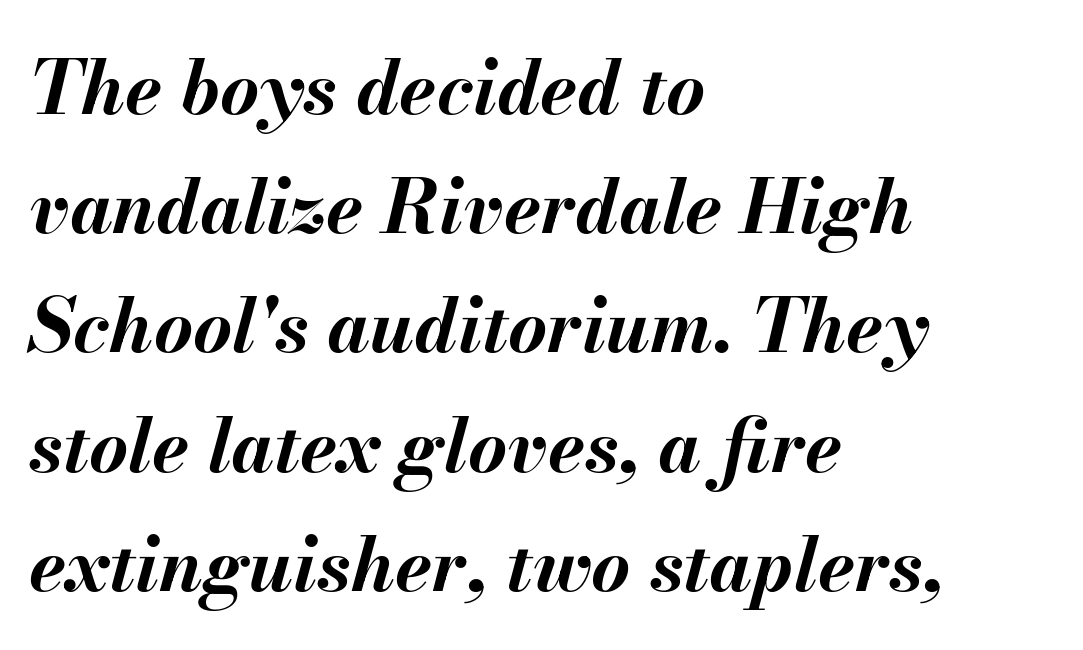
The string is rendered with underlining switched off. Interline gaps are of average width in this sample. Short and long lines alike share a common starting point at left. This is oblique type, the kind used for emphasis or titles. Spacing between characters is what you'd get straight out of the box.
